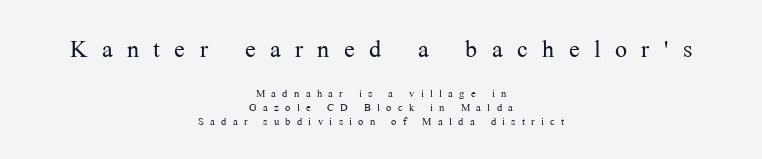
{"serif": "yes", "italic": "no", "bold": "no", "weight": "light", "width": "normal", "stroke_contrast": "medium", "x_height": "medium", "monospaced": "no", "underline": "no", "align": "center", "line_spacing": "tight", "line_spacing_ratio": 1.0, "letter_spacing": "wide", "letter_spacing_em": 0.45, "larger_block": "first", "size_ratio": 2.29, "glyph_px": 32}
